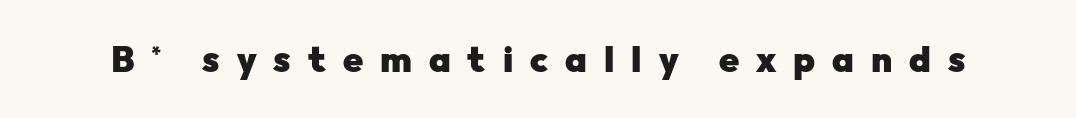
Decoration check: the copy has no underline. This rendering employs a face without finishing strokes, i.e., a sans-serif. Look at the tracking — it's clearly loosened, letters drifting apart. The face used here is proportionally spaced, like ordinary book or web type. Every stem runs plumb, perpendicular to the baseline. In terms of weight, the rendering is a true, heavy bold.
